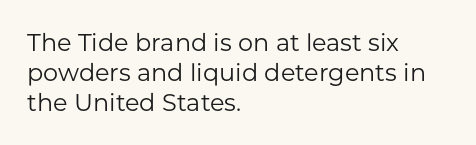
{"italic": "no", "bold": "no", "underline": "no", "align": "left", "line_spacing_ratio": 1.24, "letter_spacing": "normal", "letter_spacing_em": 0.0, "glyph_px": 24}
